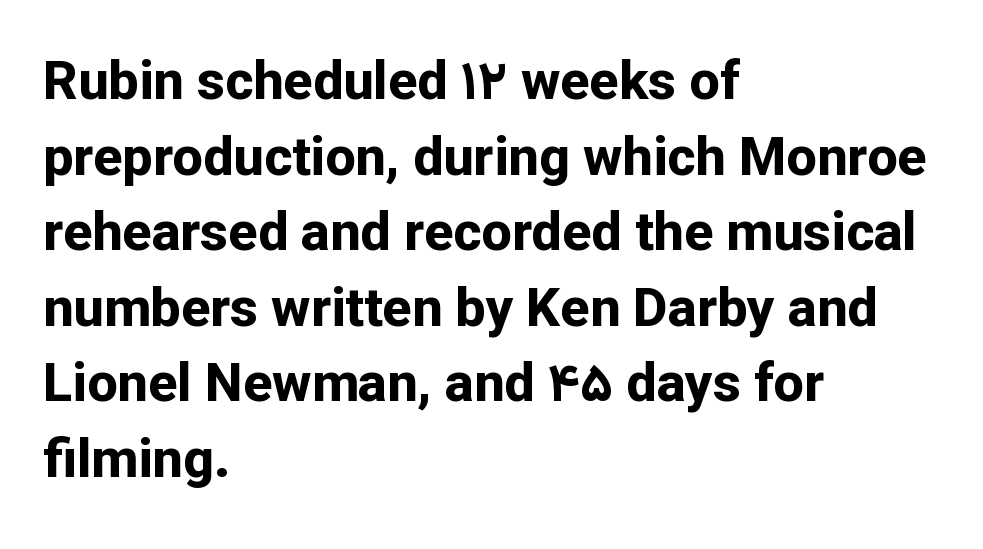
The image shows 54 px bold sans-serif type, upright; set left-aligned, normal line spacing (1.4x), normal letter spacing, not underlined; low stroke contrast and a medium x-height.
